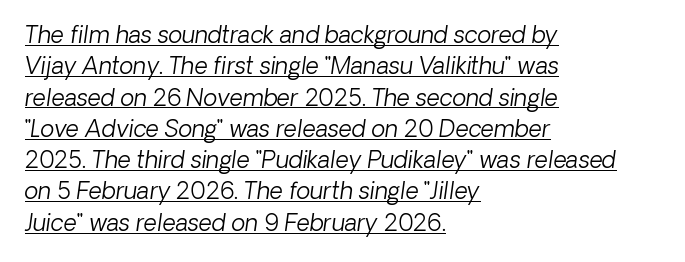
If you measured baseline to baseline, you'd find a middling distance. If you drew a line through each stem, it would be angled. The typesetting does not lean heavy: it is not bold. Caption: standard tracking, unaltered.
